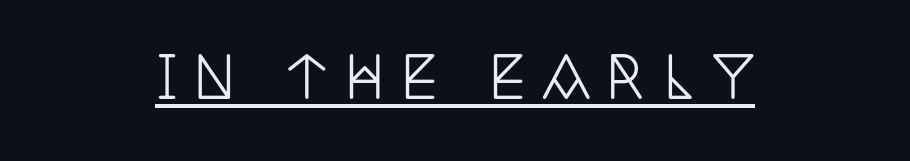
Italic: no, the glyphs are upright roman. The paragraph has two soft edges and a firm central axis. Observe the wide spacing: letters keep a clear distance from each other. Compared with undecorated copy, this sample adds a rule below the words. Look at the bottom of the vertical strokes: they flare into serifs here.
